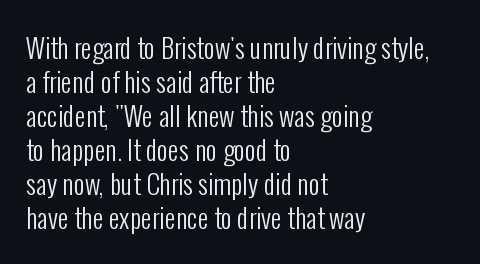
{"italic": "no", "bold": "no", "underline": "no", "align": "left", "line_spacing": "normal", "line_spacing_ratio": 1.26, "letter_spacing": "normal", "letter_spacing_em": 0.0, "glyph_px": 27}
